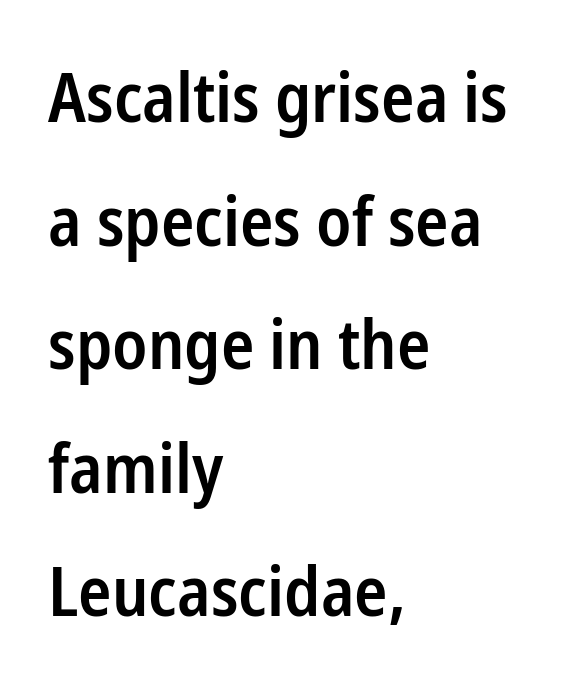
{"serif": "no", "italic": "no", "bold": "semi", "weight": "semibold", "width": "condensed", "stroke_contrast": "low", "x_height": "medium", "monospaced": "no", "underline": "no", "align": "left", "line_spacing_ratio": 1.79, "letter_spacing": "normal", "letter_spacing_em": 0.0, "glyph_px": 69}
